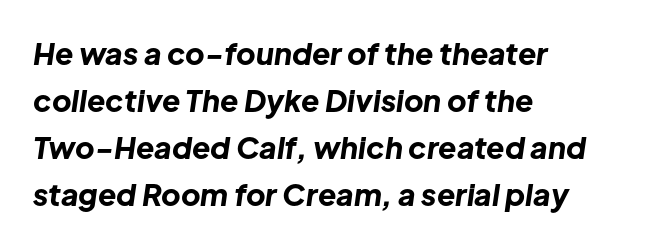
Q: Is the text bold? A: Yes.
Q: Is the text italic (slanted)? A: Yes, it leans right by about 8 degrees.
Q: Is the text underlined? A: No.
Q: How is the paragraph aligned? A: Left-aligned.
Q: Is the spacing between letters normal or unusually wide? A: Normal.
Q: Is the spacing between lines tight, normal or loose? A: Normal.
Q: Width (condensed, normal, or wide)? A: Normal.
Q: Stroke contrast? A: Low.
Q: x-height? A: Medium.
Q: Monospaced? A: No.
